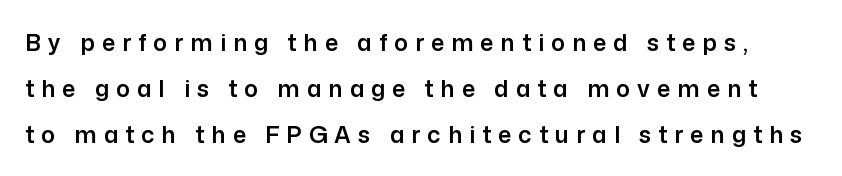
The image shows 23 px text type, upright; set loose line spacing (1.99x), unusually wide letter spacing (+0.31 em), not underlined.
